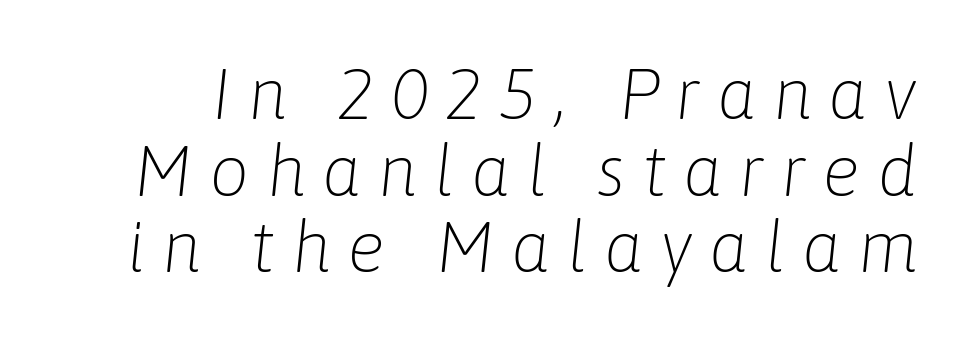
The rendering uses a small line-height, squeezing the rows. Honestly, there is no underline to notice here at all. Proportional: the letters do not fall into vertical columns. Rendered with sloped, italic letterforms. How are the letters spaced? Widely, with obvious added tracking.
